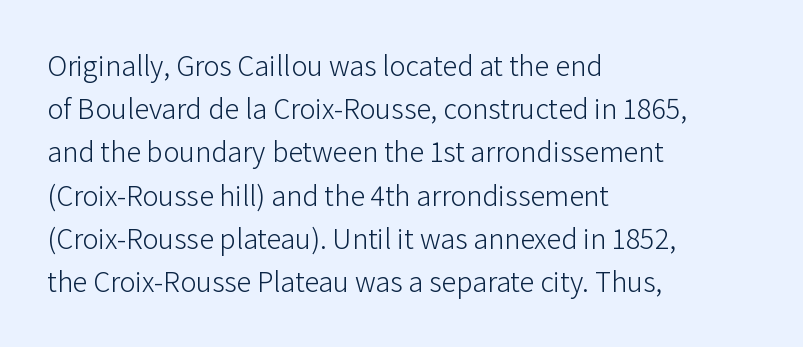
The image shows 30 px light sans-serif type, upright; set left-aligned, normal line spacing (1.44x), normal letter spacing, not underlined; low stroke contrast and a medium x-height.
